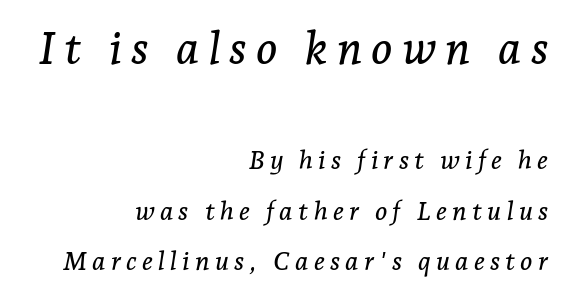
Q: Is the text italic (slanted)? A: Yes, it leans right by about 7 degrees.
Q: Is the typeface a serif or a sans-serif typeface? A: Serif.
Q: Is the text underlined? A: No.
Q: How is the paragraph aligned? A: Right-aligned.
Q: Is the spacing between letters normal or unusually wide? A: Unusually wide.
Q: Is the spacing between lines tight, normal or loose? A: Loose.
Q: Which block of text is set in a larger size, the first (top) or the second (bottom)? A: The first (top) one.
Q: Width (condensed, normal, or wide)? A: Normal.
Q: Stroke contrast? A: Low.
Q: x-height? A: Medium.
Q: Monospaced? A: No.
